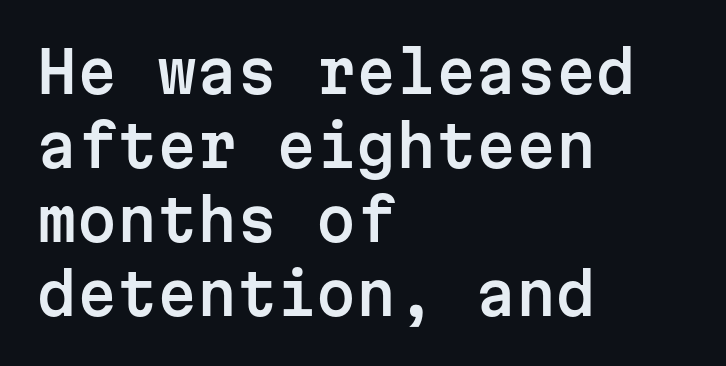
The glyphs are unaccompanied by any horizontal stroke below them. The characters display no serif detailing; their extremities are plain. Is the block centered? No — it sits flush against the left margin. You could count columns in this text — the font is strictly monospaced. Vertical spacing — default.
